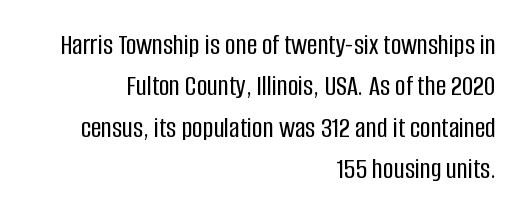
Q: Is the text italic (slanted)? A: No, it is upright.
Q: Is the typeface a serif or a sans-serif typeface? A: Sans-serif.
Q: Is the text underlined? A: No.
Q: How is the paragraph aligned? A: Right-aligned.
Q: Is the spacing between letters normal or unusually wide? A: Normal.
Q: Is the spacing between lines tight, normal or loose? A: Normal.
Q: Width (condensed, normal, or wide)? A: Condensed.
Q: Stroke contrast? A: Low.
Q: x-height? A: Large.
Q: Monospaced? A: No.
